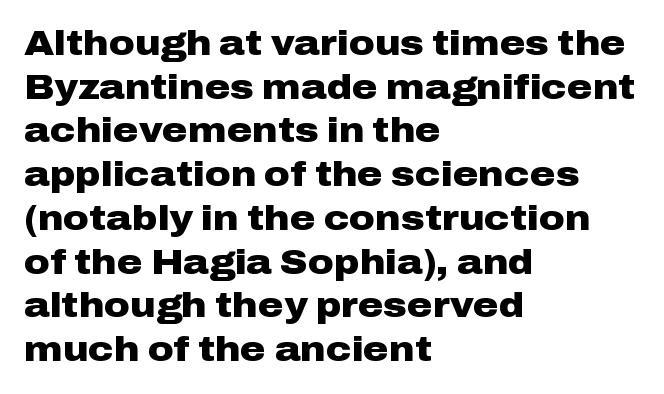
{"serif": "no", "italic": "no", "bold": "yes", "weight": "heavy", "width": "wide", "stroke_contrast": "low", "x_height": "medium", "monospaced": "no", "underline": "no", "align": "left", "line_spacing": "normal", "line_spacing_ratio": 1.25, "letter_spacing": "normal", "letter_spacing_em": 0.0, "glyph_px": 35}
